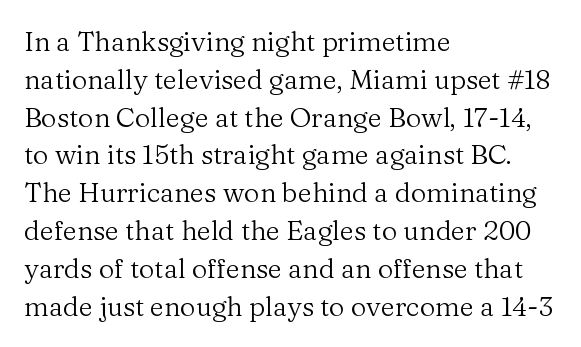
The image shows 27 px text type, upright; set left-aligned, normal line spacing (1.4x), normal letter spacing, not underlined.
